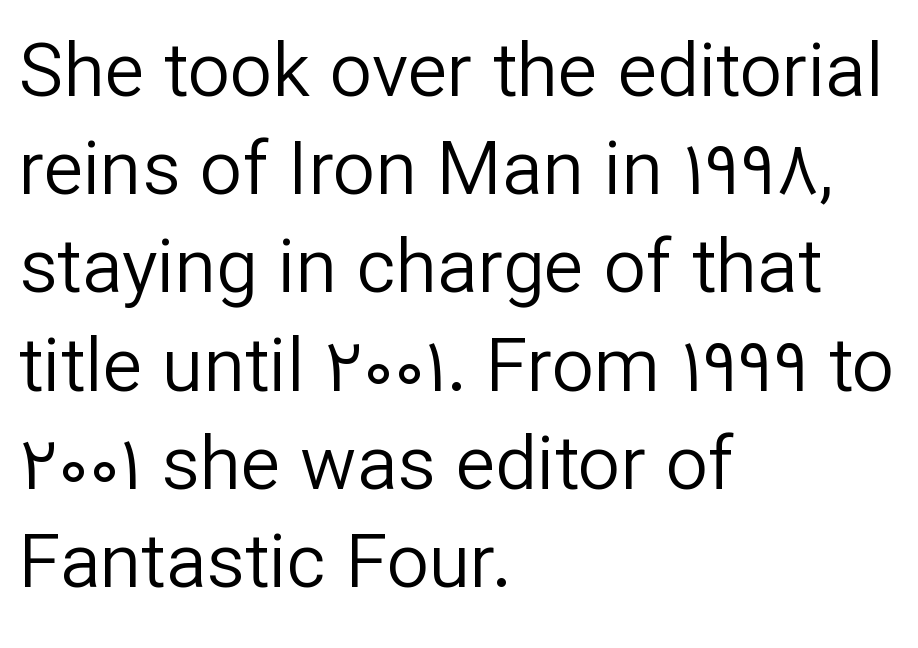
The image shows 75 px regular-weight sans-serif type, upright; set left-aligned, normal line spacing (1.31x), normal letter spacing, not underlined; low stroke contrast and a medium x-height.
